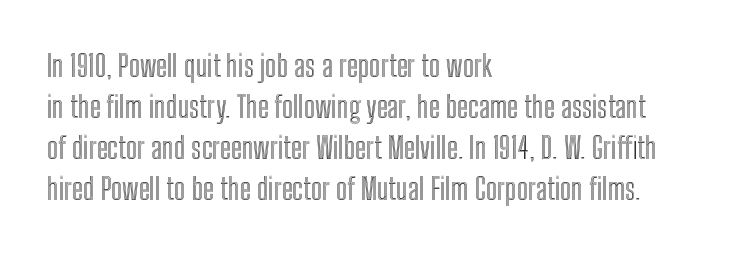
Q: Is the text italic (slanted)? A: No, it is upright.
Q: Is the text underlined? A: No.
Q: How is the paragraph aligned? A: Left-aligned.
Q: Is the spacing between letters normal or unusually wide? A: Normal.
Q: Is the spacing between lines tight, normal or loose? A: Normal.
Q: Width (condensed, normal, or wide)? A: Condensed.
Q: x-height? A: Medium.
Q: Monospaced? A: No.
